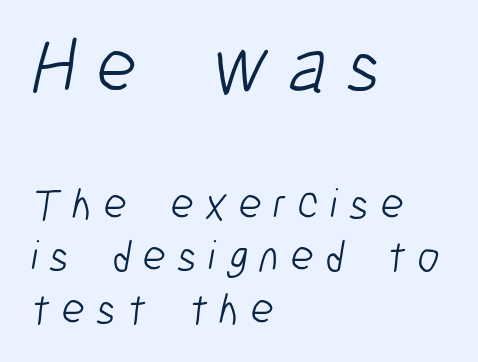
The image shows 78 px light, condensed sans-serif type; set left-aligned, line spacing 1.17x, unusually wide letter spacing (+0.25 em), not underlined; the first (top) block is 1.73x larger; low stroke contrast and a medium x-height.
